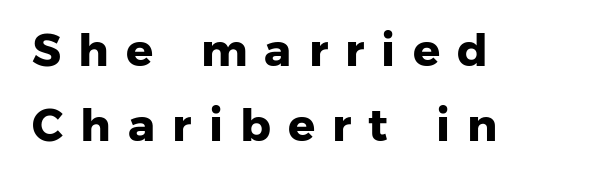
The image shows 45 px heavy sans-serif type; set left-aligned, normal line spacing (1.66x), unusually wide letter spacing (+0.38 em), not underlined; low stroke contrast and a medium x-height.
